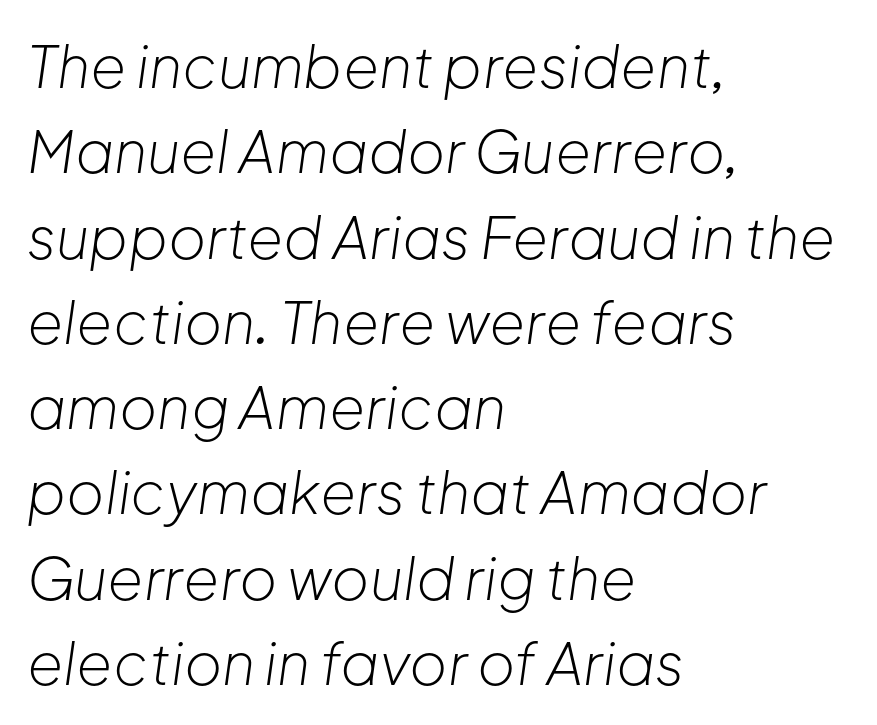
Q: Is the text bold? A: No.
Q: Is the text italic (slanted)? A: Yes, it leans right by about 8 degrees.
Q: Is the text underlined? A: No.
Q: How is the paragraph aligned? A: Left-aligned.
Q: Is the spacing between letters normal or unusually wide? A: Normal.
Q: Is the spacing between lines tight, normal or loose? A: Normal.
Q: Width (condensed, normal, or wide)? A: Normal.
Q: Stroke contrast? A: Low.
Q: x-height? A: Medium.
Q: Monospaced? A: No.
